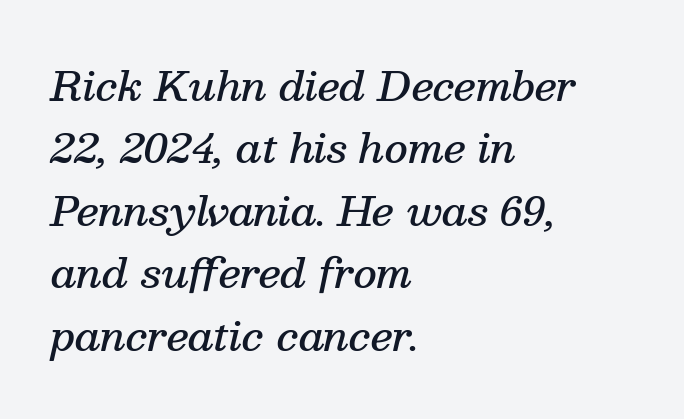
The image shows 40 px semibold serif type, italic (leaning right); set left-aligned, normal line spacing (1.56x), normal letter spacing, not underlined; medium stroke contrast and a medium x-height.
